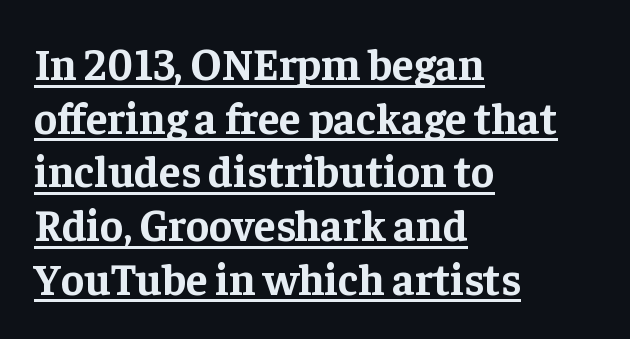
Is the block centered? No — it sits flush against the left margin. Nobody touched the tracking dial on this one. Each letter keeps its own natural width here, so spacing adapts to shape. Does a line run under the words? Yes, clearly.
